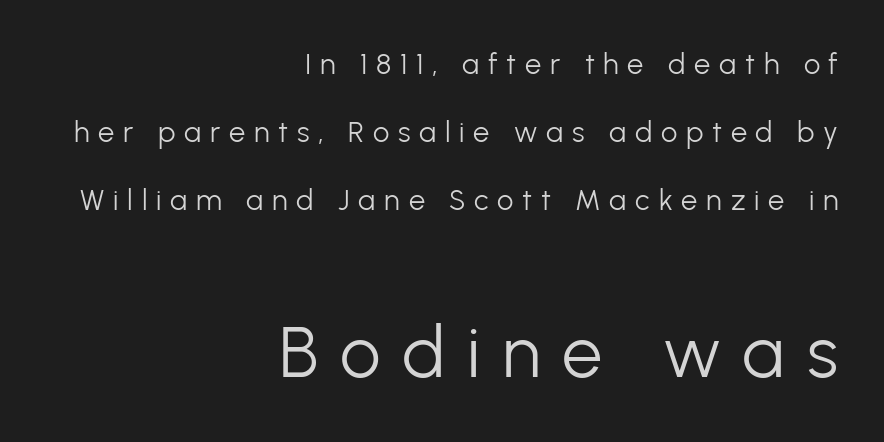
Q: Is the text bold? A: No.
Q: Is the text italic (slanted)? A: No, it is upright.
Q: Is the typeface a serif or a sans-serif typeface? A: Sans-serif.
Q: Is the text underlined? A: No.
Q: How is the paragraph aligned? A: Right-aligned.
Q: Is the spacing between letters normal or unusually wide? A: Unusually wide.
Q: Is the spacing between lines tight, normal or loose? A: Loose.
Q: Which block of text is set in a larger size, the first (top) or the second (bottom)? A: The second (bottom) one.
Q: Width (condensed, normal, or wide)? A: Normal.
Q: Stroke contrast? A: Low.
Q: x-height? A: Medium.
Q: Monospaced? A: No.
